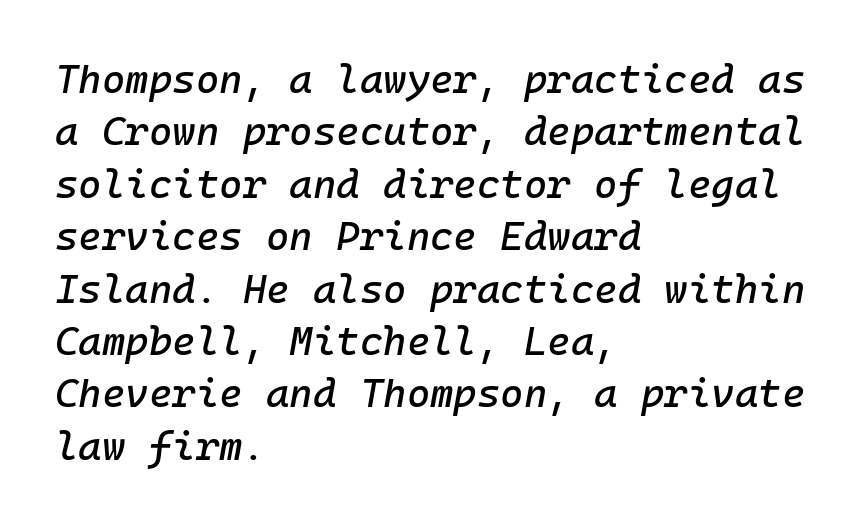
Q: Is the text italic (slanted)? A: Yes, it leans right by about 10 degrees.
Q: Is the text underlined? A: No.
Q: How is the paragraph aligned? A: Left-aligned.
Q: Is the spacing between letters normal or unusually wide? A: Normal.
Q: Is the spacing between lines tight, normal or loose? A: Normal.
Q: Width (condensed, normal, or wide)? A: Normal.
Q: Stroke contrast? A: Low.
Q: x-height? A: Medium.
